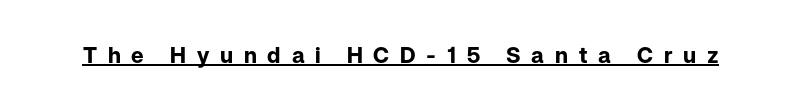
Q: Is the text bold? A: Yes.
Q: Is the text italic (slanted)? A: No, it is upright.
Q: Is the text underlined? A: Yes.
Q: Is the spacing between letters normal or unusually wide? A: Unusually wide.
